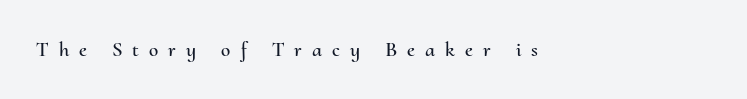
The image shows 21 px text type, upright; set left-aligned, unusually wide letter spacing (+0.48 em), not underlined.
